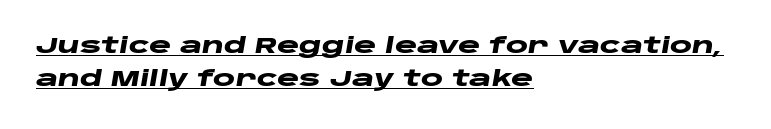
Q: Is the text bold? A: Yes.
Q: Is the text italic (slanted)? A: Yes, it leans right by about 10 degrees.
Q: Is the text underlined? A: Yes.
Q: How is the paragraph aligned? A: Left-aligned.
Q: Is the spacing between letters normal or unusually wide? A: Normal.
Q: Is the spacing between lines tight, normal or loose? A: Normal.
